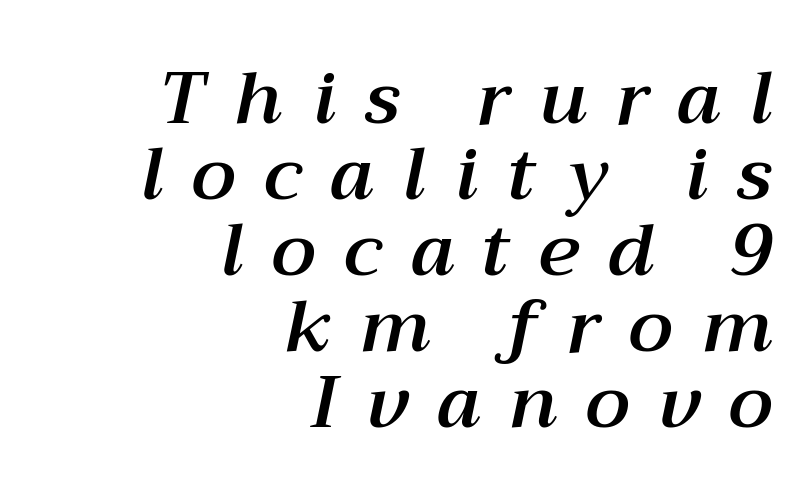
The image shows 73 px text type, italic (leaning right); set right-aligned, tight line spacing (1.04x), unusually wide letter spacing (+0.4 em), not underlined; medium stroke contrast and a medium x-height.
